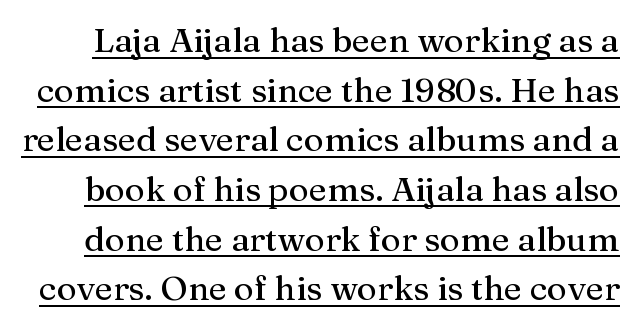
Note: serifs present on the glyphs. Does the lettering tilt? It doesn't — this is upright. Interline gaps are of average width in this sample. Tracking value appears to be zero — textbook default spacing. A typographer would call this underscored text. Each letter keeps its own natural width here, so spacing adapts to shape.
